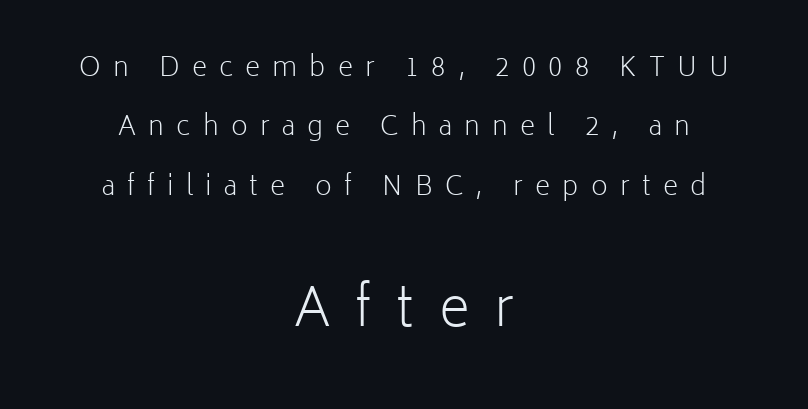
The image shows 53 px light sans-serif type, upright; set centered, loose line spacing (2.28x), unusually wide letter spacing (+0.47 em), not underlined; the second (bottom) block is 2.04x larger; low stroke contrast and a medium x-height.
